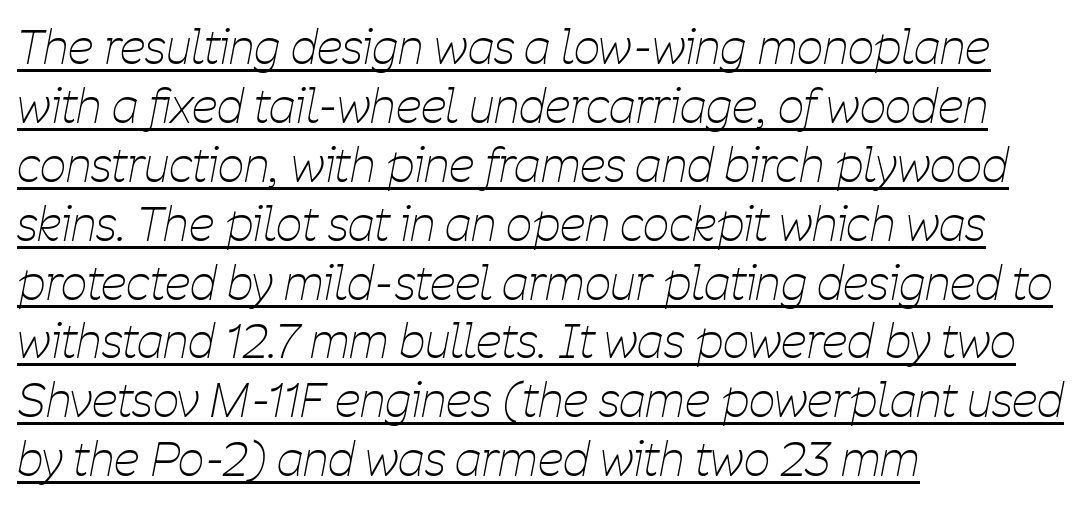
The image shows 46 px thin, condensed type, italic (leaning right); set left-aligned, normal line spacing (1.28x), normal letter spacing, underlined; low stroke contrast and a medium x-height.
